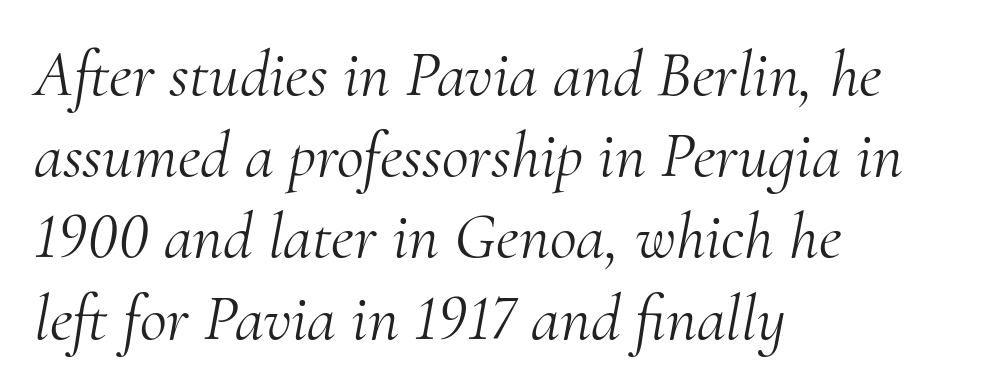
The image shows 66 px light serif type, italic (leaning right); set left-aligned, line spacing 1.23x, normal letter spacing, not underlined; medium stroke contrast and a small x-height.
